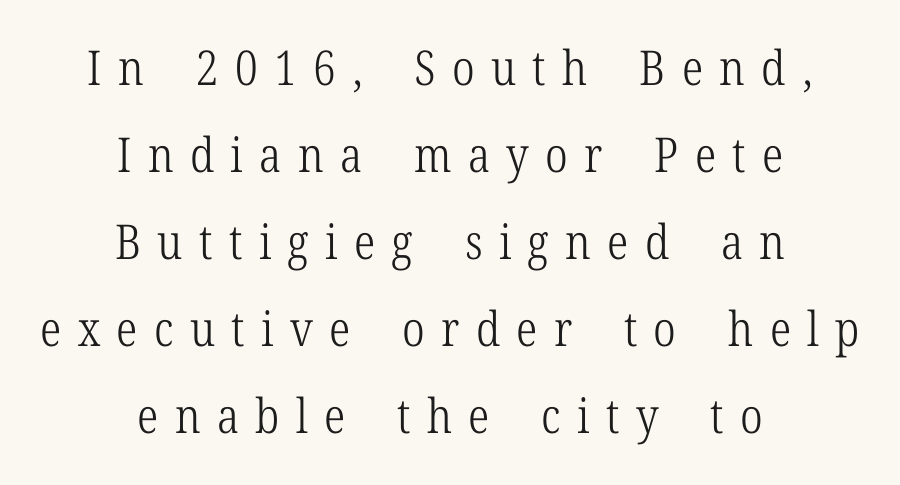
Rule under the text: the space is simply empty. Is this a heavy cut? Hardly; it is regular or lighter. Alignment: centered. A typesetter would mark this as roman, not italic. The rendering inserts visible extra space after every character.
